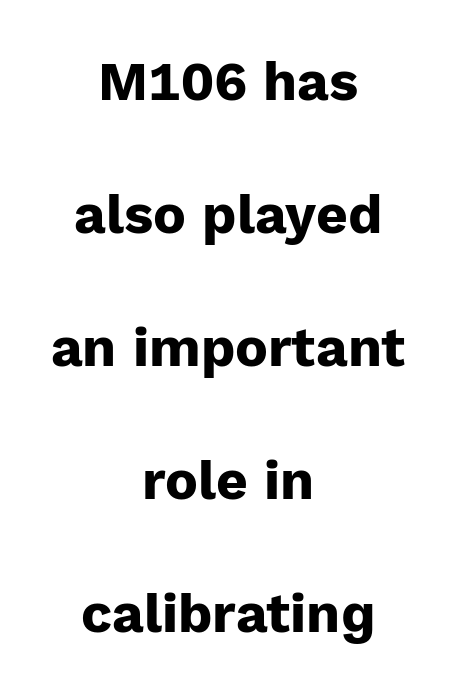
The glyphs have the mass of a bold cut. The lettering stays uniformly vertical, giving the passage a roman look. No word sits above an underline. In terms of letterspacing, this is plain default setting. Serif or sans? Sans — the stroke terminals are bare. The lines are quadded center.
